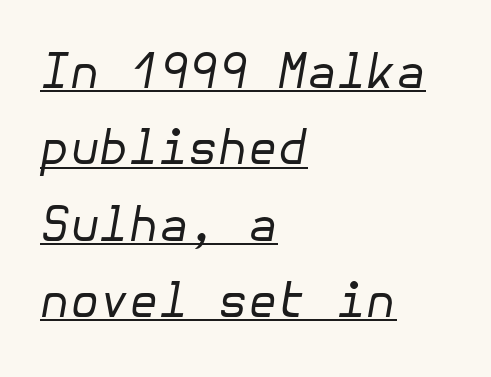
Spacing between characters is what you'd get straight out of the box. The designer left line spacing at the default. Casual observation: everything's shoved over to the left. The cut favours lightness, reaching ordinary text weight at its darkest. Designer's note — italics engaged. Quick note: underline on.
